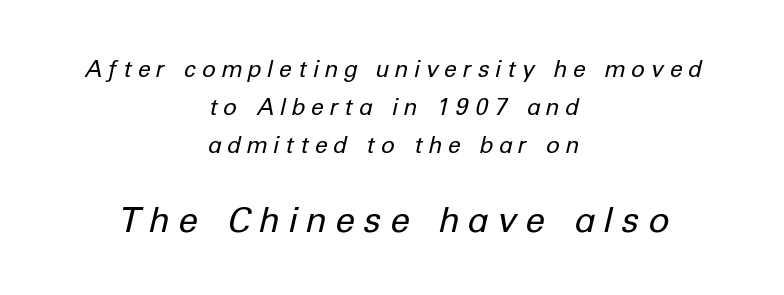
The image shows 35 px regular-weight type, italic (leaning right); set centered, normal line spacing (1.65x), unusually wide letter spacing (+0.28 em), not underlined; the second (bottom) block is 1.52x larger; low stroke contrast and a medium x-height.
